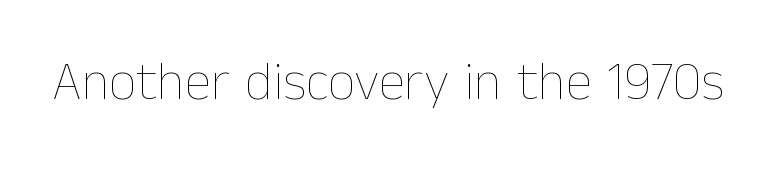
How are the letters spaced? Ordinarily, with no added tracking. This reads as an unemphasized weight, regular at the heaviest. Does the lettering tilt? It doesn't — this is upright. The face used here is proportionally spaced, like ordinary book or web type. The area under the type is left untouched.
